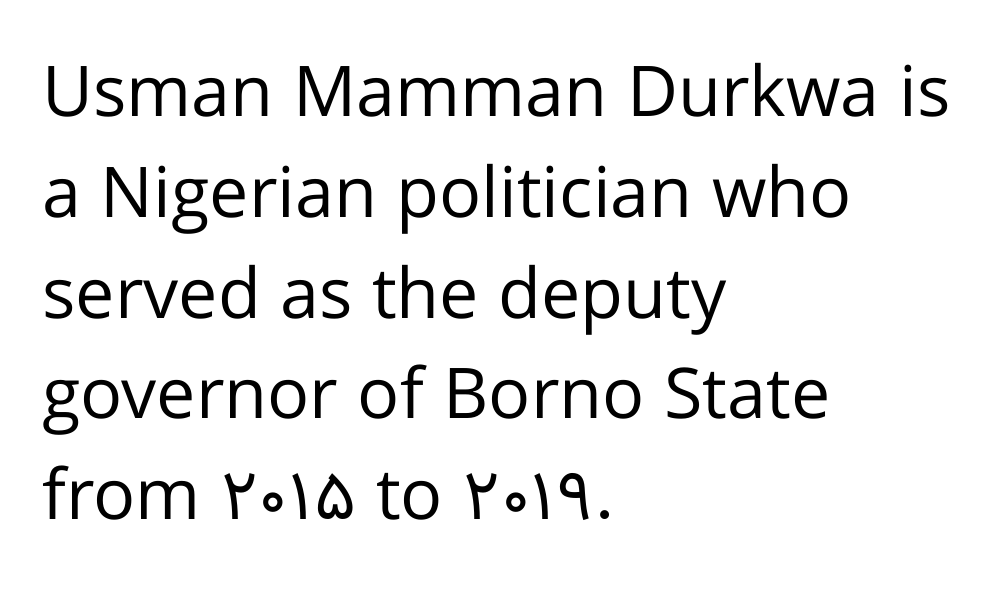
Q: Is the text bold? A: No.
Q: Is the text italic (slanted)? A: No, it is upright.
Q: Is the typeface a serif or a sans-serif typeface? A: Sans-serif.
Q: Is the text underlined? A: No.
Q: How is the paragraph aligned? A: Left-aligned.
Q: Is the spacing between letters normal or unusually wide? A: Normal.
Q: Is the spacing between lines tight, normal or loose? A: Normal.
Q: Width (condensed, normal, or wide)? A: Normal.
Q: Stroke contrast? A: Low.
Q: x-height? A: Medium.
Q: Monospaced? A: No.
